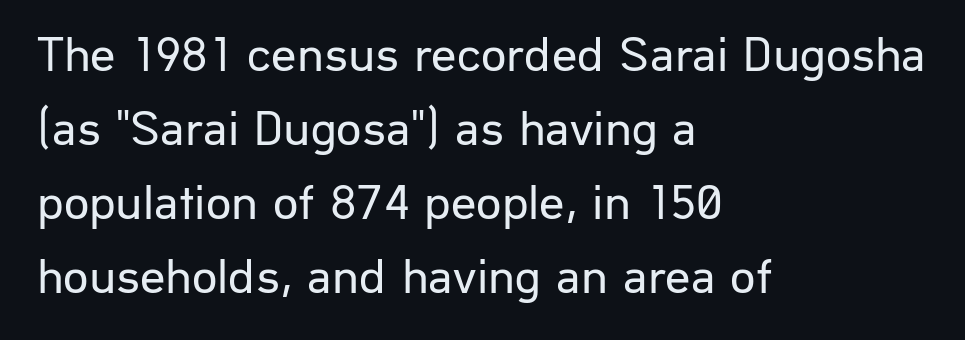
Q: Is the text bold? A: No.
Q: Is the text italic (slanted)? A: No, it is upright.
Q: Is the typeface a serif or a sans-serif typeface? A: Sans-serif.
Q: Is the text underlined? A: No.
Q: How is the paragraph aligned? A: Left-aligned.
Q: Is the spacing between letters normal or unusually wide? A: Normal.
Q: Is the spacing between lines tight, normal or loose? A: Normal.
Q: Width (condensed, normal, or wide)? A: Normal.
Q: Stroke contrast? A: Low.
Q: x-height? A: Medium.
Q: Monospaced? A: No.
